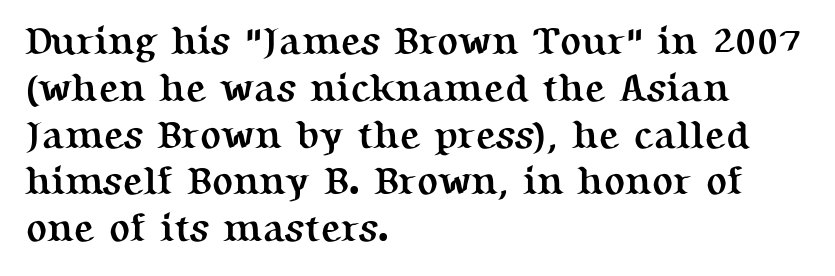
The image shows 39 px semibold serif type, upright; set left-aligned, line spacing 1.2x, normal letter spacing, not underlined; medium stroke contrast and a medium x-height.
